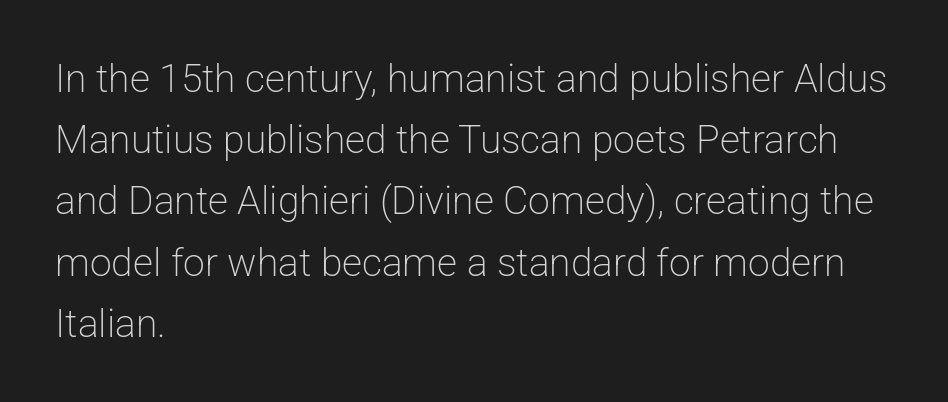
Reading down the column, the eye jumps a familiar distance to each next line. The typeface has the unassuming heft of standard copy or less. Bare-footed words on every line. These lines keep a tight, regular rhythm from letter to letter. You can tell it's not italic because the verticals are truly vertical. Line beginnings align vertically; line endings do not.
